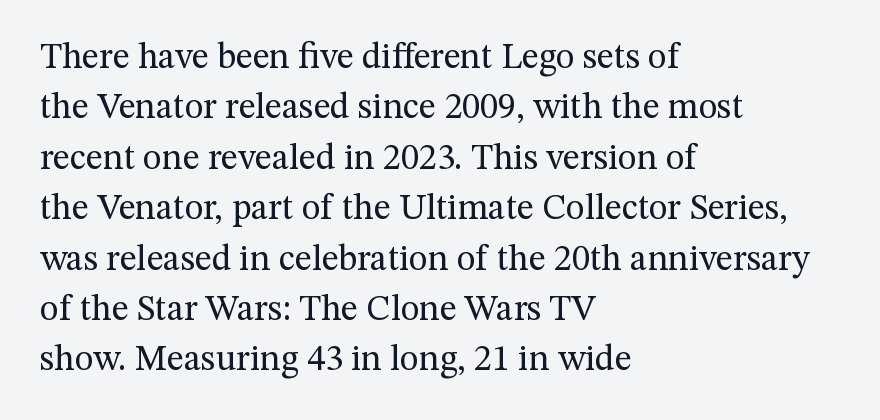
Q: Is the text bold? A: No.
Q: Is the text italic (slanted)? A: No, it is upright.
Q: Is the typeface a serif or a sans-serif typeface? A: Serif.
Q: Is the text underlined? A: No.
Q: How is the paragraph aligned? A: Left-aligned.
Q: Is the spacing between letters normal or unusually wide? A: Normal.
Q: Is the spacing between lines tight, normal or loose? A: Normal.
Q: Width (condensed, normal, or wide)? A: Normal.
Q: Stroke contrast? A: Medium.
Q: x-height? A: Medium.
Q: Monospaced? A: No.
